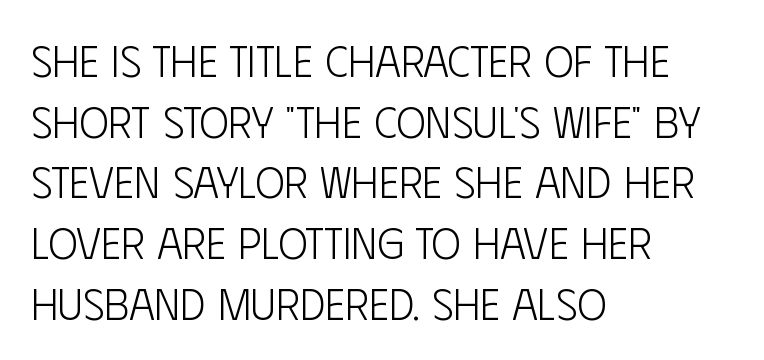
The image shows 44 px light, condensed sans-serif type, upright; set left-aligned, normal line spacing (1.38x), normal letter spacing, not underlined; low stroke contrast and a large x-height.
